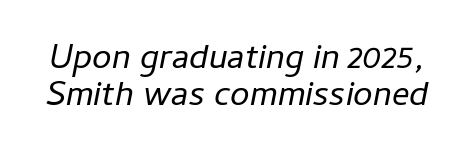
{"italic": "yes", "lean": "right", "slant_degrees": 11, "bold": "no", "weight": "regular", "width": "normal", "stroke_contrast": "low", "x_height": "medium", "monospaced": "no", "underline": "no", "line_spacing": "tight", "line_spacing_ratio": 1.06, "letter_spacing": "normal", "letter_spacing_em": 0.0, "glyph_px": 35}
